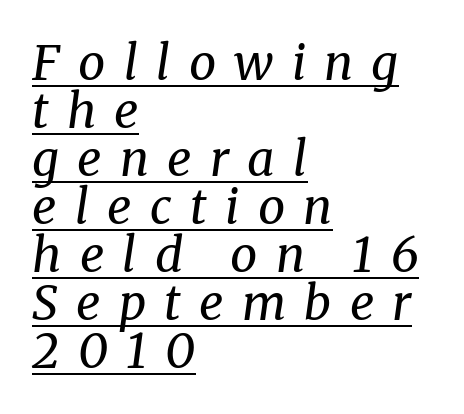
{"serif": "yes", "italic": "yes", "lean": "right", "slant_degrees": 8, "bold": "no", "weight": "regular", "width": "normal", "stroke_contrast": "medium", "x_height": "medium", "monospaced": "no", "underline": "yes", "align": "left", "line_spacing": "tight", "line_spacing_ratio": 1.0, "letter_spacing": "wide", "letter_spacing_em": 0.38, "glyph_px": 48}
